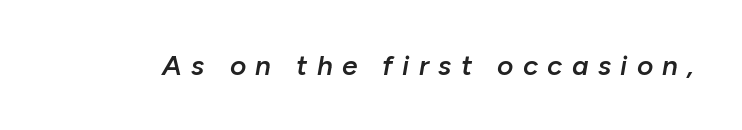
{"italic": "yes", "lean": "right", "slant_degrees": 10, "bold": "semi", "weight": "semibold", "width": "normal", "stroke_contrast": "low", "x_height": "medium", "monospaced": "no", "underline": "no", "letter_spacing": "wide", "letter_spacing_em": 0.33, "glyph_px": 28}
